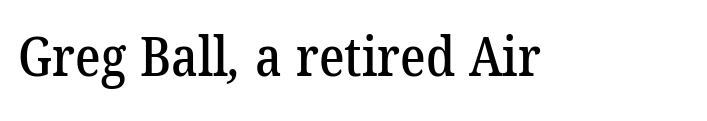
Q: Is the typeface a serif or a sans-serif typeface? A: Serif.
Q: Is the text underlined? A: No.
Q: Is the spacing between letters normal or unusually wide? A: Normal.
Q: Width (condensed, normal, or wide)? A: Normal.
Q: Stroke contrast? A: Low.
Q: x-height? A: Medium.
Q: Monospaced? A: No.
